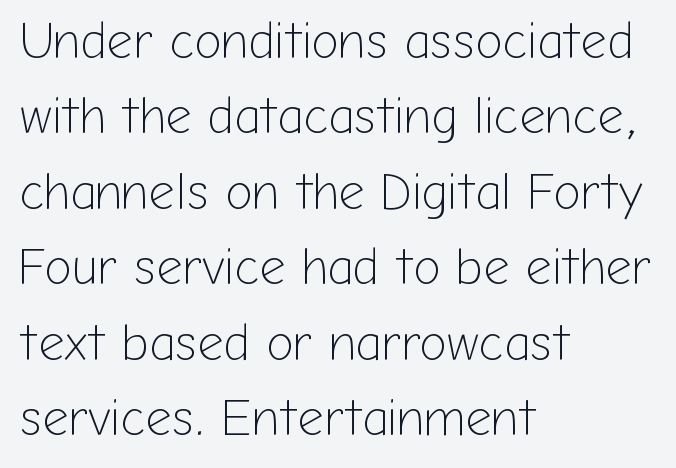
Q: Is the text bold? A: No.
Q: Is the text italic (slanted)? A: No, it is upright.
Q: Is the typeface a serif or a sans-serif typeface? A: Sans-serif.
Q: Is the text underlined? A: No.
Q: How is the paragraph aligned? A: Left-aligned.
Q: Is the spacing between letters normal or unusually wide? A: Normal.
Q: Is the spacing between lines tight, normal or loose? A: Normal.
Q: Width (condensed, normal, or wide)? A: Normal.
Q: Stroke contrast? A: Low.
Q: x-height? A: Medium.
Q: Monospaced? A: No.
